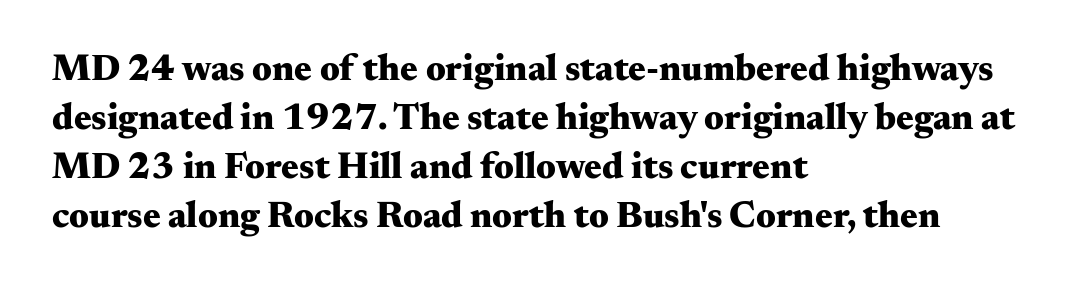
On the weight axis this lands at bold, roughly 700. Words float on clear page, feet unadorned. Check where the strokes stop: tiny serifs finish them off. Do the characters align in a grid? No, the font is proportional. Posture: upright roman. This sample is left-justified, so line endings fall wherever the words run out.
